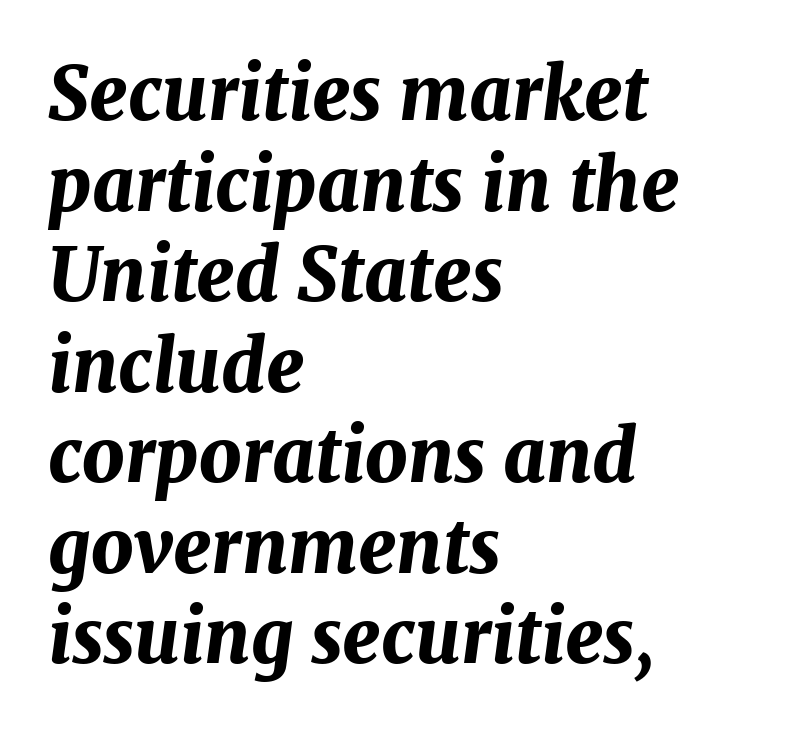
The image shows 73 px bold type, italic (leaning right); set left-aligned, line spacing 1.24x, normal letter spacing, not underlined; medium stroke contrast and a medium x-height.
